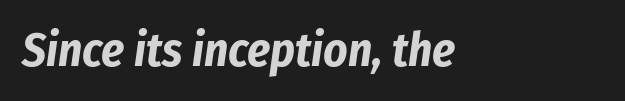
Q: Is the text bold? A: Yes.
Q: Is the text italic (slanted)? A: Yes, it leans right by about 8 degrees.
Q: Is the text underlined? A: No.
Q: How is the paragraph aligned? A: Left-aligned.
Q: Is the spacing between letters normal or unusually wide? A: Normal.
Q: Width (condensed, normal, or wide)? A: Condensed.
Q: Stroke contrast? A: Low.
Q: x-height? A: Medium.
Q: Monospaced? A: No.
